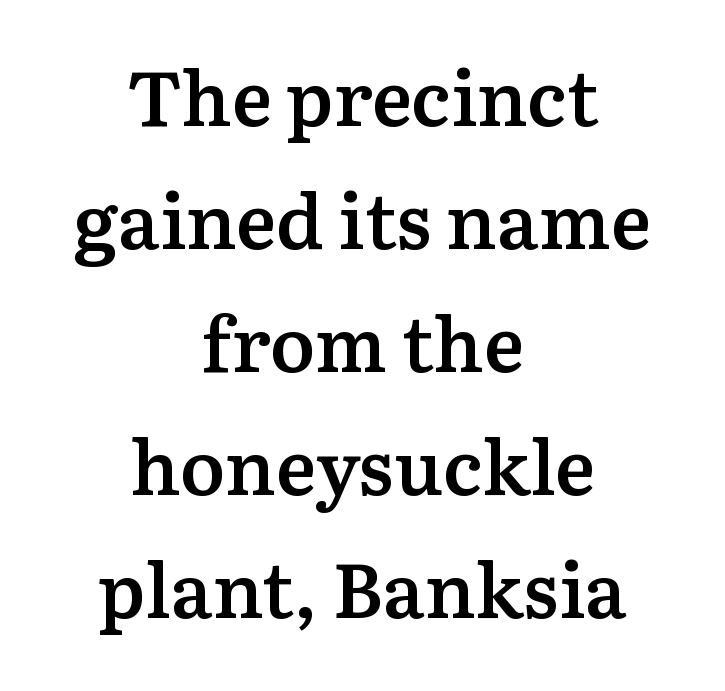
{"serif": "yes", "italic": "no", "bold": "semi", "weight": "semibold", "width": "normal", "stroke_contrast": "medium", "x_height": "medium", "monospaced": "no", "underline": "no", "align": "center", "line_spacing": "normal", "line_spacing_ratio": 1.62, "letter_spacing": "normal", "letter_spacing_em": 0.0, "glyph_px": 76}
